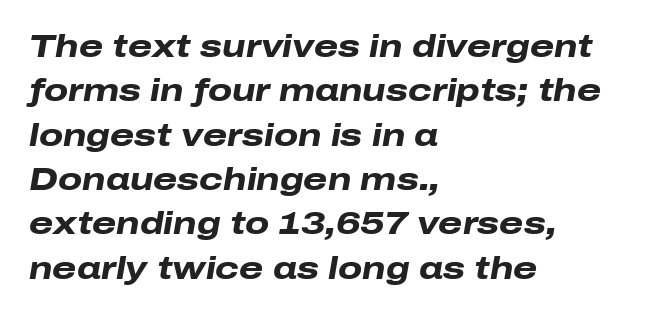
The image shows 31 px heavy, wide type, italic (leaning right); set left-aligned, normal line spacing (1.43x), normal letter spacing, not underlined; low stroke contrast and a medium x-height.
